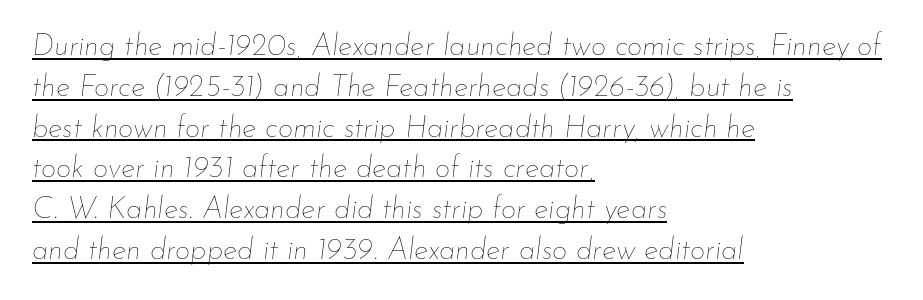
These lines are rendered in a variable-pitch font. Baseline-to-baseline distance is the conventional proportion of letter height. Each stroke keeps to a modest, everyday thickness or less. You could call the tracking neutral — neither tight nor loose. There's an unmistakable incline to the writing here.
